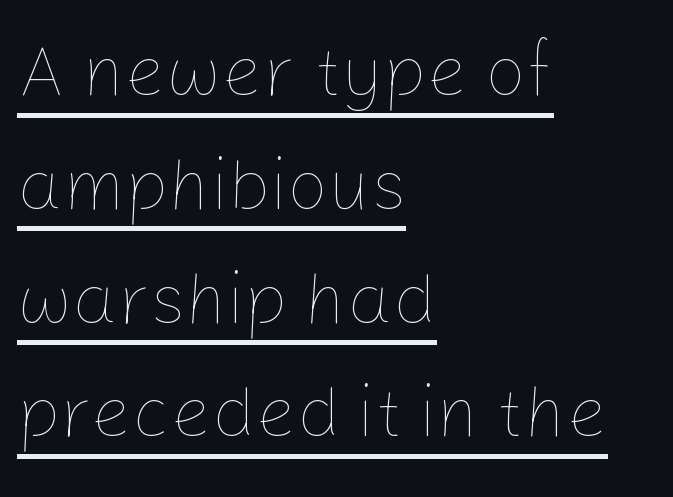
The image shows 72 px thin type, upright; set left-aligned, normal line spacing (1.58x), normal letter spacing, underlined; low stroke contrast and a medium x-height.
